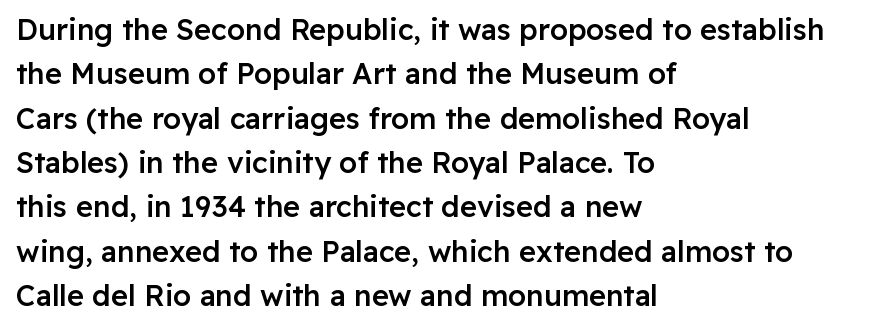
Q: Is the text bold? A: Semi-bold.
Q: Is the text italic (slanted)? A: No, it is upright.
Q: Is the typeface a serif or a sans-serif typeface? A: Sans-serif.
Q: Is the text underlined? A: No.
Q: How is the paragraph aligned? A: Left-aligned.
Q: Is the spacing between letters normal or unusually wide? A: Normal.
Q: Is the spacing between lines tight, normal or loose? A: Normal.
Q: Width (condensed, normal, or wide)? A: Normal.
Q: Stroke contrast? A: Low.
Q: x-height? A: Medium.
Q: Monospaced? A: No.
